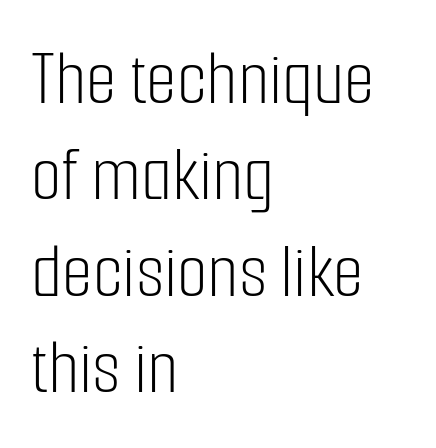
Q: Is the text bold? A: No.
Q: Is the text italic (slanted)? A: No, it is upright.
Q: Is the typeface a serif or a sans-serif typeface? A: Sans-serif.
Q: Is the text underlined? A: No.
Q: How is the paragraph aligned? A: Left-aligned.
Q: Is the spacing between letters normal or unusually wide? A: Normal.
Q: Width (condensed, normal, or wide)? A: Condensed.
Q: Stroke contrast? A: Low.
Q: x-height? A: Medium.
Q: Monospaced? A: No.
